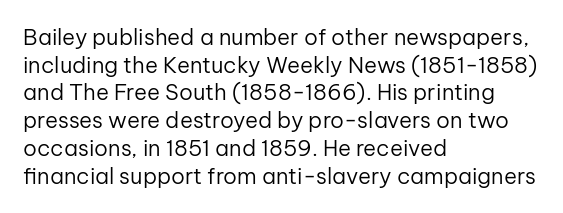
The typeface has the unassuming heft of standard copy or less. Vertical strokes here are truly vertical. A clean baseline with only descenders dipping below it. Default kerning and tracking; the words read as compact shapes.
